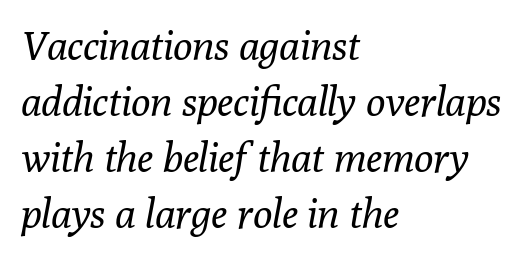
{"serif": "yes", "italic": "yes", "lean": "right", "slant_degrees": 10, "bold": "no", "weight": "regular", "width": "normal", "stroke_contrast": "low", "x_height": "medium", "monospaced": "no", "underline": "no", "align": "left", "line_spacing": "normal", "line_spacing_ratio": 1.4, "letter_spacing": "normal", "letter_spacing_em": 0.0, "glyph_px": 40}
